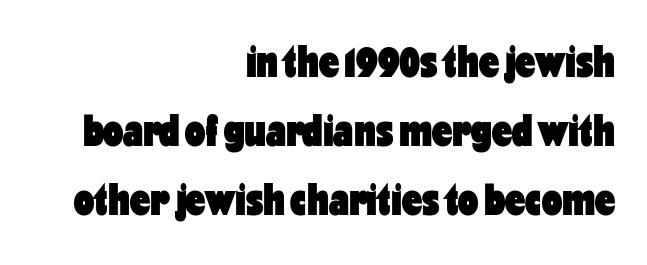
Horizontal alignment here is rightward, an uncommon choice for prose. Regarding leading, the lines here are spaced in the standard way. This rendering features lettering with no underline. A typesetter would call this proportional, since set widths differ per character. The letters carry no serifs — their stems end cleanly without finishing strokes. The letters stand upright; this is a roman face.
